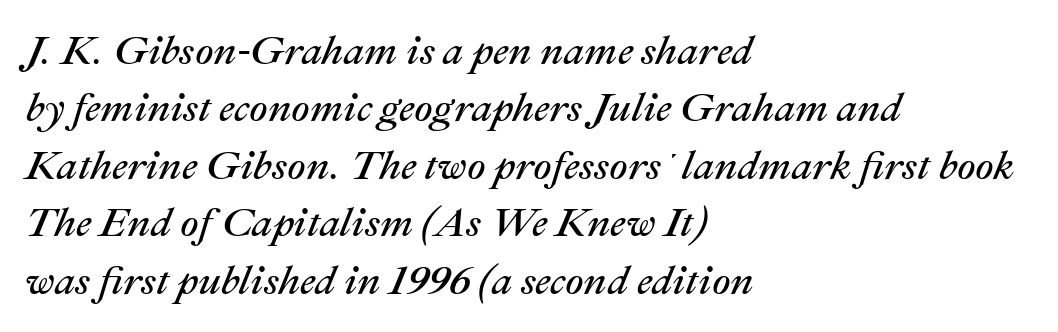
{"italic": "yes", "lean": "right", "slant_degrees": 22, "bold": "no", "weight": "regular", "width": "normal", "stroke_contrast": "medium", "x_height": "medium", "monospaced": "no", "underline": "no", "align": "left", "line_spacing": "normal", "line_spacing_ratio": 1.4, "letter_spacing": "normal", "letter_spacing_em": 0.0, "glyph_px": 41}
